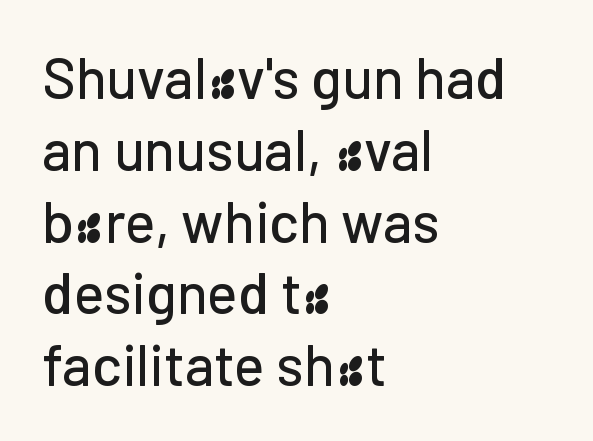
{"serif": "no", "italic": "no", "width": "normal", "stroke_contrast": "low", "x_height": "medium", "monospaced": "no", "underline": "no", "align": "left", "line_spacing": "normal", "line_spacing_ratio": 1.26, "letter_spacing": "normal", "letter_spacing_em": 0.0, "glyph_px": 57}
